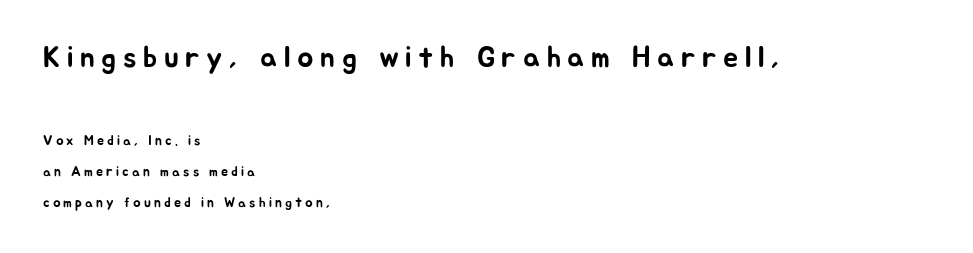
Q: Is the text italic (slanted)? A: No, it is upright.
Q: Is the typeface a serif or a sans-serif typeface? A: Sans-serif.
Q: Is the text underlined? A: No.
Q: How is the paragraph aligned? A: Left-aligned.
Q: Is the spacing between letters normal or unusually wide? A: Unusually wide.
Q: Is the spacing between lines tight, normal or loose? A: Loose.
Q: Which block of text is set in a larger size, the first (top) or the second (bottom)? A: The first (top) one.
Q: Width (condensed, normal, or wide)? A: Normal.
Q: Stroke contrast? A: Low.
Q: x-height? A: Medium.
Q: Monospaced? A: No.
